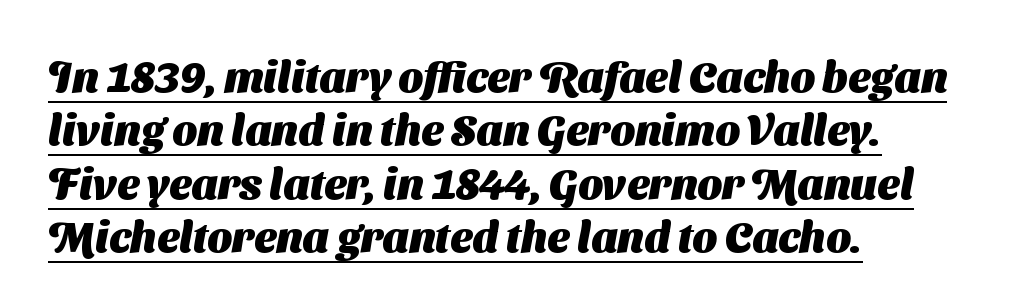
Does extra space separate the letters? No, they use regular spacing. The letters advance in unequal steps, a hallmark of proportional type. The lines are quadded left. Emphasis by weight is at full strength: bold. Nothing sits at the stroke ends, so this counts as sans-serif.
